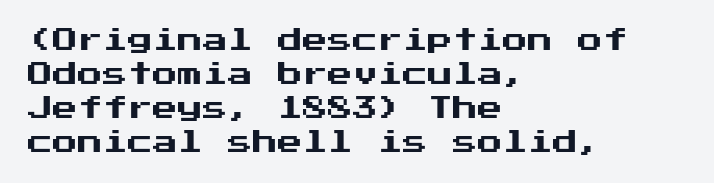
The image shows 25 px text type, upright; set left-aligned, normal line spacing (1.36x), normal letter spacing, not underlined.
